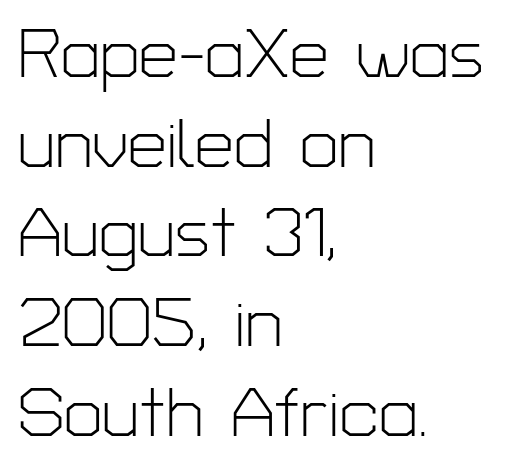
{"serif": "no", "italic": "no", "bold": "no", "weight": "light", "width": "normal", "stroke_contrast": "low", "x_height": "medium", "monospaced": "no", "underline": "no", "align": "left", "line_spacing": "normal", "line_spacing_ratio": 1.3, "letter_spacing": "normal", "letter_spacing_em": 0.0, "glyph_px": 69}
